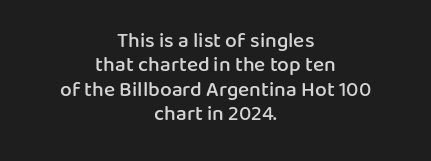
How are the letters spaced? Ordinarily, with no added tracking. This is roman type, the default non-slanted kind. A centered setting, common on invitations and titles, is used for this passage. Summary of weight: moderately heavy, a semibold.
